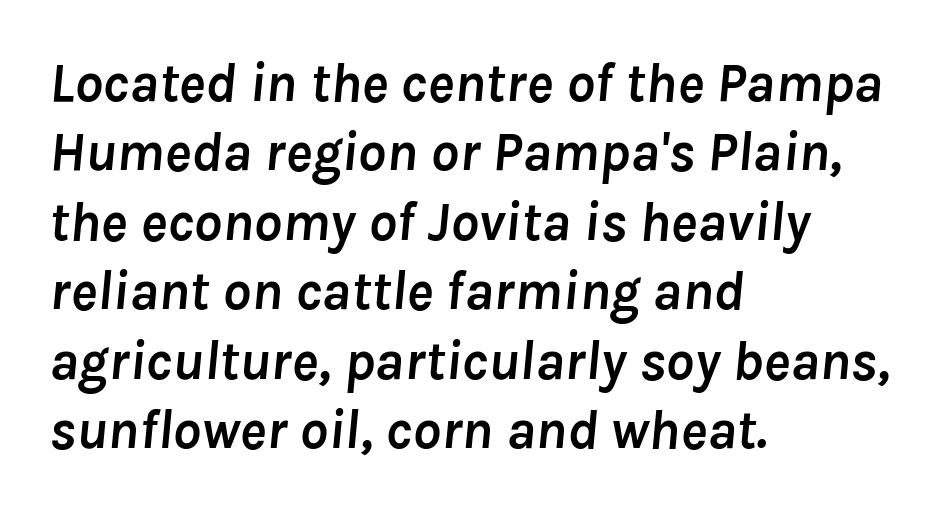
{"italic": "yes", "lean": "right", "slant_degrees": 8, "bold": "yes", "weight": "semibold", "width": "normal", "stroke_contrast": "low", "x_height": "medium", "monospaced": "no", "underline": "no", "align": "left", "line_spacing_ratio": 1.24, "letter_spacing": "normal", "letter_spacing_em": 0.0, "glyph_px": 56}
